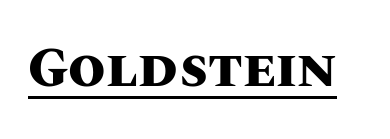
Q: Is the text bold? A: Yes.
Q: Is the text italic (slanted)? A: No, it is upright.
Q: Is the text underlined? A: Yes.
Q: Is the spacing between letters normal or unusually wide? A: Normal.
Q: Width (condensed, normal, or wide)? A: Normal.
Q: Stroke contrast? A: Medium.
Q: x-height? A: Large.
Q: Monospaced? A: No.
